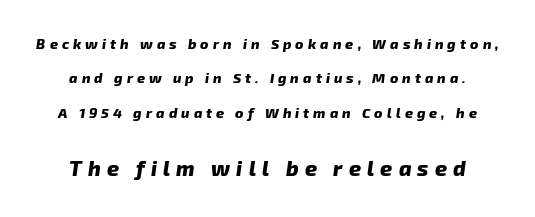
The image shows 21 px bold type, italic (leaning right); set loose line spacing (2.46x), unusually wide letter spacing (+0.29 em), not underlined; the second (bottom) block is 1.5x larger.
